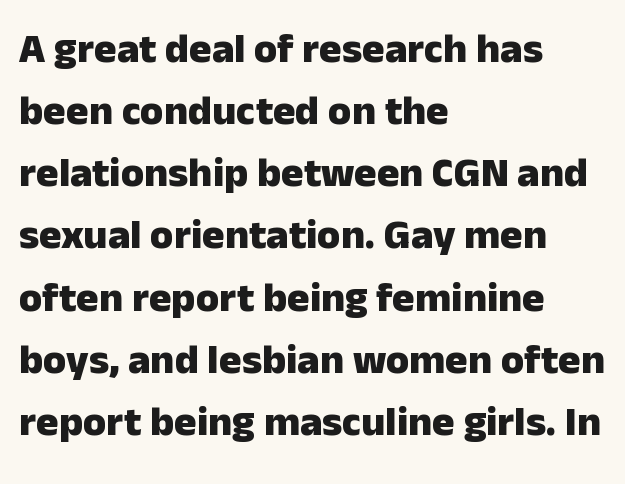
Words float on clear page, feet unadorned. Unlike a traditional serif, this face leaves its strokes unadorned. Is the block centered? No — it sits flush against the left margin. Summary of vertical rhythm: regular, with standard interline spacing.
